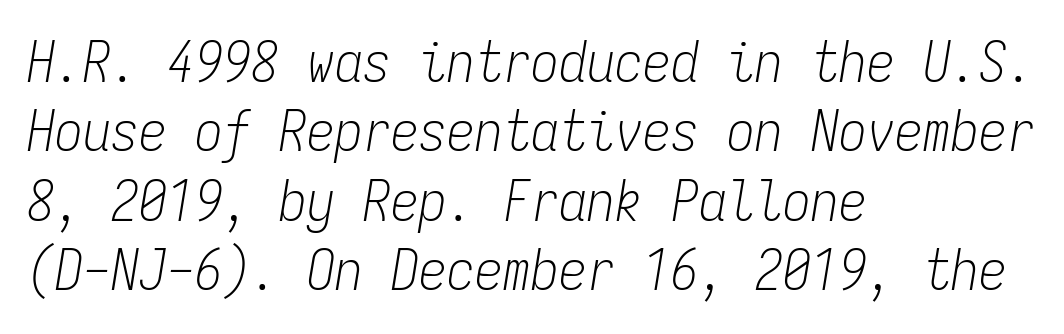
Q: Is the text bold? A: No.
Q: Is the text italic (slanted)? A: Yes, it leans right by about 9 degrees.
Q: Is the text underlined? A: No.
Q: How is the paragraph aligned? A: Left-aligned.
Q: Is the spacing between letters normal or unusually wide? A: Normal.
Q: Width (condensed, normal, or wide)? A: Condensed.
Q: Stroke contrast? A: Low.
Q: x-height? A: Medium.
Q: Monospaced? A: Yes.
